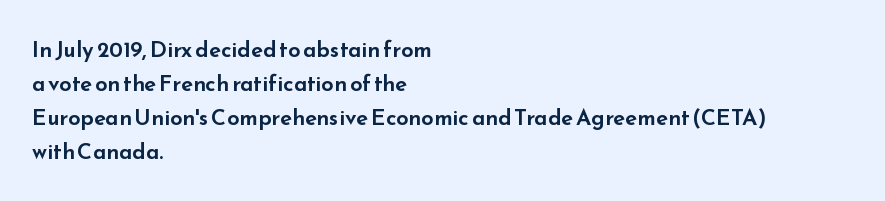
Q: Is the text italic (slanted)? A: No, it is upright.
Q: Is the text underlined? A: No.
Q: How is the paragraph aligned? A: Left-aligned.
Q: Is the spacing between letters normal or unusually wide? A: Normal.
Q: Is the spacing between lines tight, normal or loose? A: Normal.
